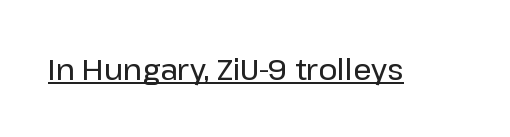
The image shows 29 px sans-serif type, upright; set normal letter spacing, underlined; low stroke contrast and a medium x-height.
